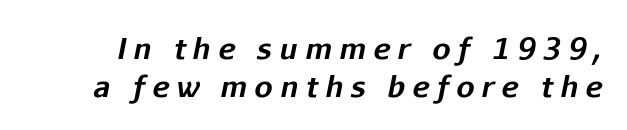
The image shows 29 px bold type, italic (leaning right); set normal line spacing (1.3x), unusually wide letter spacing (+0.25 em), not underlined; low stroke contrast and a medium x-height.
